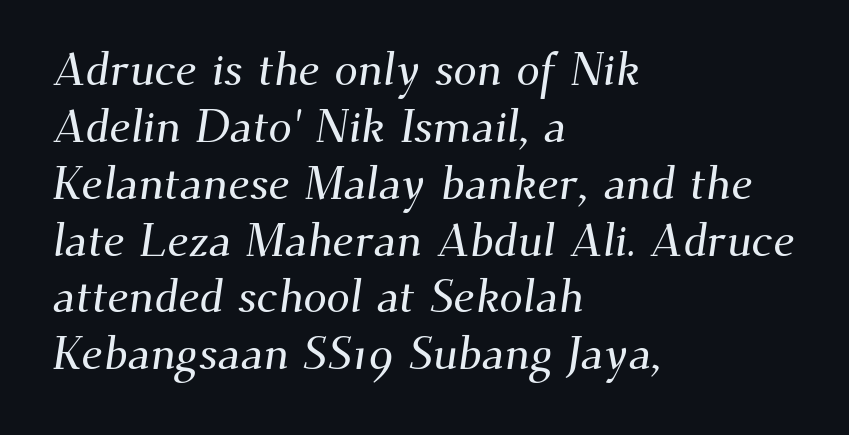
Looks like regular typesetting: each glyph gets only the width it needs. The letters carry serifs — small finishing strokes at the ends of their stems. The space directly below the letters is spotless. The paragraph shown leans on its left margin. Nothing unusual about the tracking: characters are spaced as the font intends.
